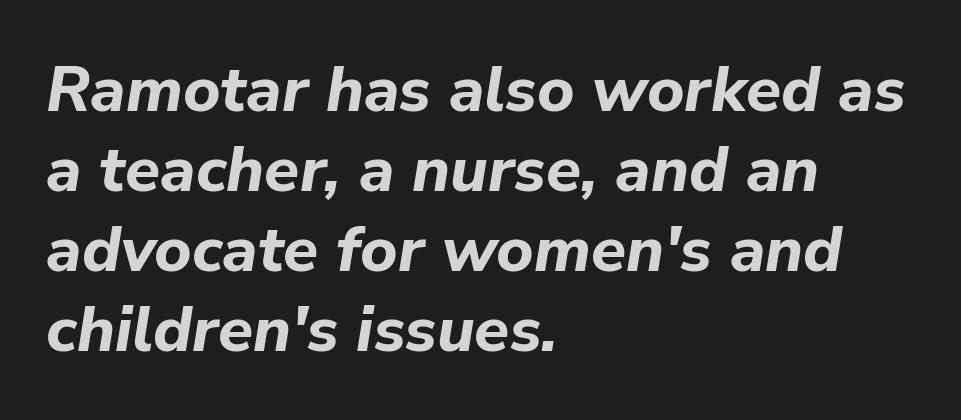
{"italic": "yes", "lean": "right", "slant_degrees": 9, "bold": "yes", "weight": "bold", "width": "normal", "stroke_contrast": "low", "x_height": "medium", "monospaced": "no", "underline": "no", "align": "left", "line_spacing": "normal", "line_spacing_ratio": 1.25, "letter_spacing": "normal", "letter_spacing_em": 0.0, "glyph_px": 64}
